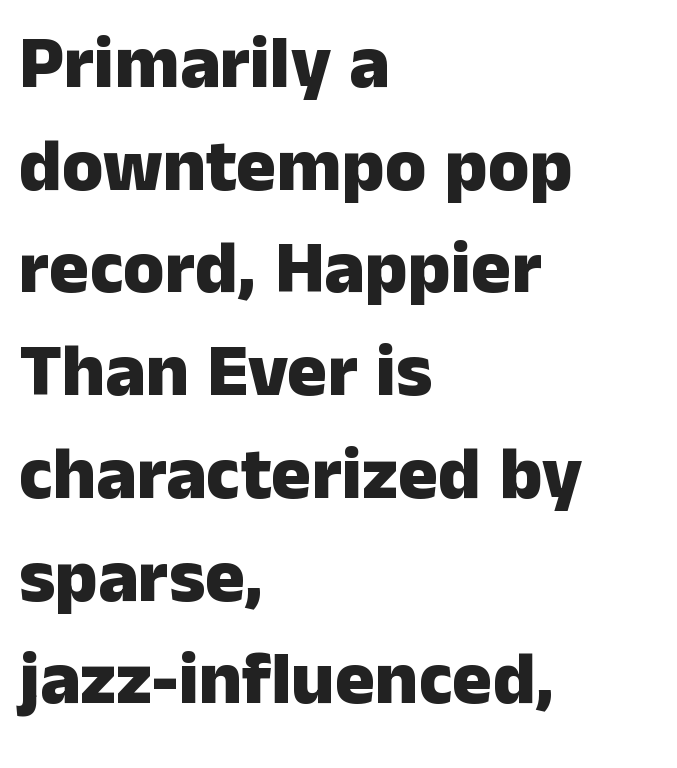
Short and long lines alike share a common starting point at left. The rendering shows plain stroke endings on the letterforms — a sans-serif design. Vertical strokes here are truly vertical. Underline: absent. The block of text has a typical density, with ordinary space between rows. Strong, thick strokes mark this as bold type.
